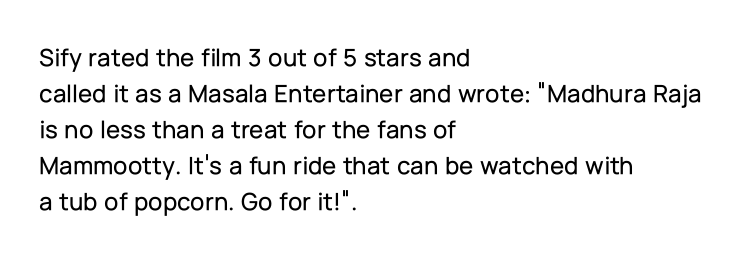
The image shows 26 px text type, upright; set left-aligned, normal line spacing (1.38x), normal letter spacing, not underlined.
